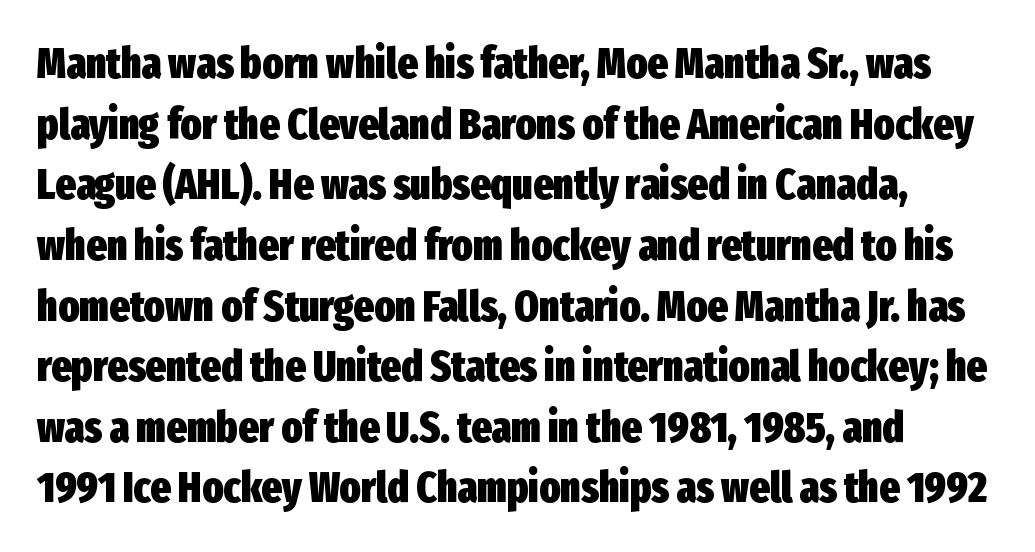
The image shows 43 px heavy, condensed sans-serif type, upright; set normal line spacing (1.41x), normal letter spacing, not underlined; low stroke contrast and a medium x-height.
